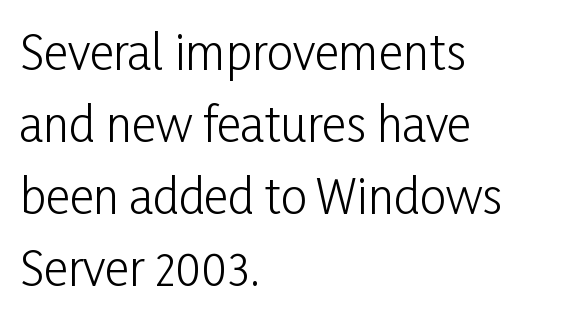
{"serif": "no", "italic": "no", "bold": "no", "weight": "light", "width": "condensed", "stroke_contrast": "low", "x_height": "medium", "monospaced": "no", "underline": "no", "align": "left", "line_spacing": "normal", "line_spacing_ratio": 1.53, "letter_spacing": "normal", "letter_spacing_em": 0.0, "glyph_px": 47}
